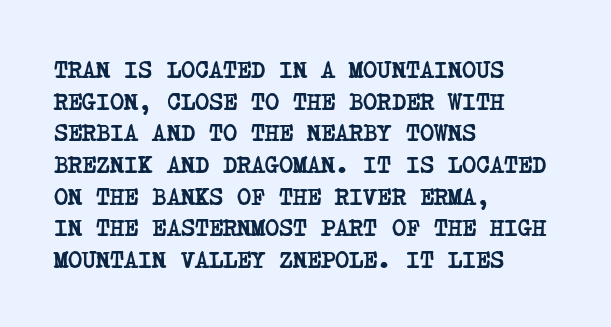
Q: Is the text bold? A: Yes.
Q: Is the text underlined? A: No.
Q: How is the paragraph aligned? A: Left-aligned.
Q: Is the spacing between letters normal or unusually wide? A: Normal.
Q: Is the spacing between lines tight, normal or loose? A: Normal.
